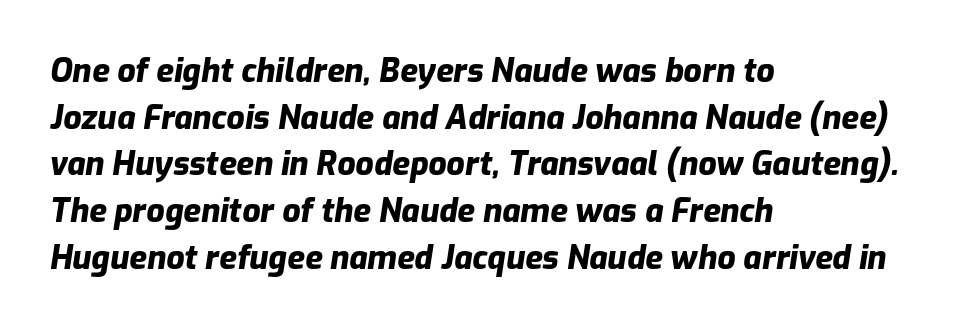
The image shows 32 px heavy type, italic (leaning right); set left-aligned, normal line spacing (1.46x), normal letter spacing, not underlined; low stroke contrast and a medium x-height.
